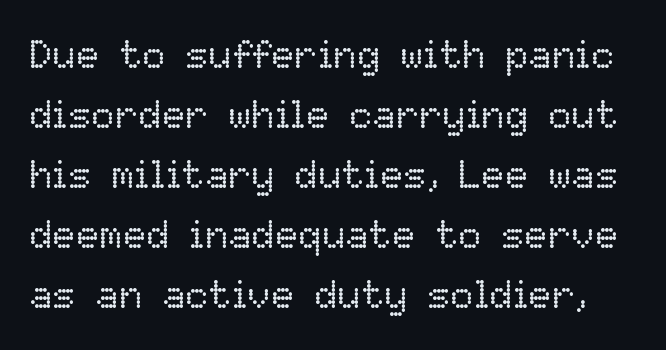
The image shows 39 px regular-weight type, upright; set normal line spacing (1.54x), normal letter spacing, not underlined; low stroke contrast and a medium x-height.
